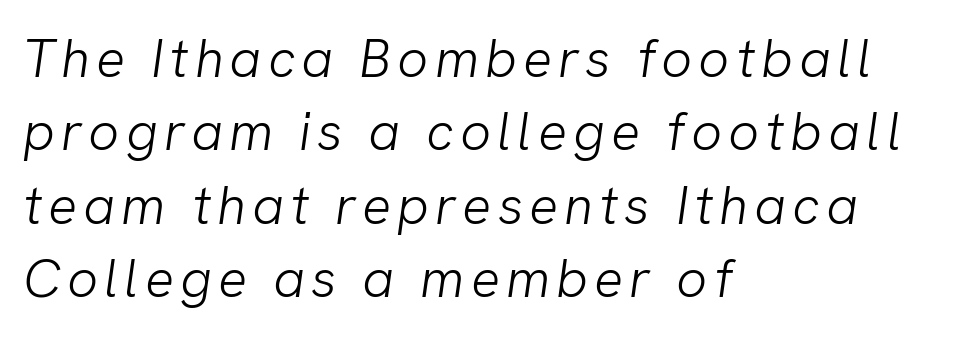
Do the characters align in a grid? No, the font is proportional. The letters look calm and open, with moderate or lighter stems. Regarding leading, the lines here are spaced in the standard way. Reading down the block, your eye returns to a fixed left position each line. Underline: absent. The rendering shows plain stroke endings on the letterforms — a sans-serif design.
